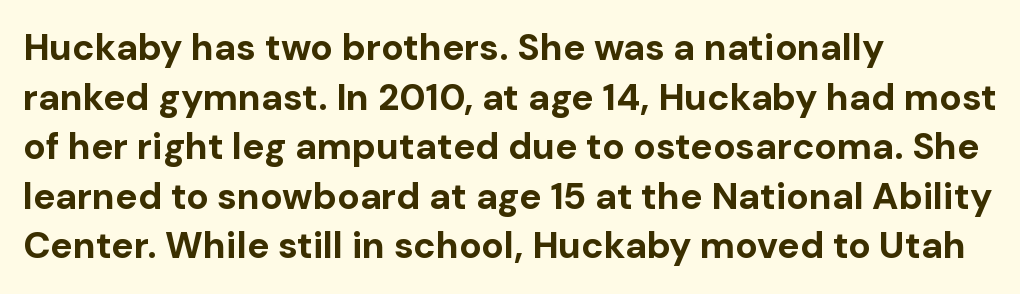
A normal amount of white space separates one row of letters from the next. The strip under each line holds only bare page. The lettering stays uniformly vertical, giving the passage a roman look. A typesetter would call this zero additional tracking. A typesetter would call this proportional, since set widths differ per character.
